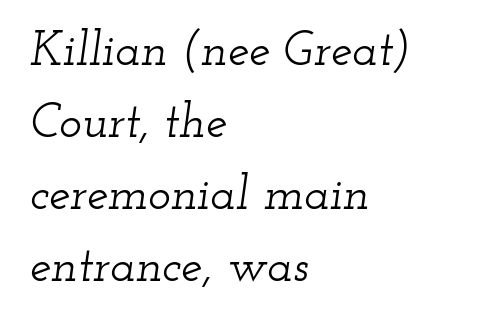
{"serif": "yes", "italic": "yes", "lean": "right", "slant_degrees": 12, "width": "wide", "stroke_contrast": "low", "x_height": "small", "monospaced": "no", "underline": "no", "align": "left", "line_spacing": "normal", "line_spacing_ratio": 1.5, "letter_spacing": "normal", "letter_spacing_em": 0.0, "glyph_px": 48}
